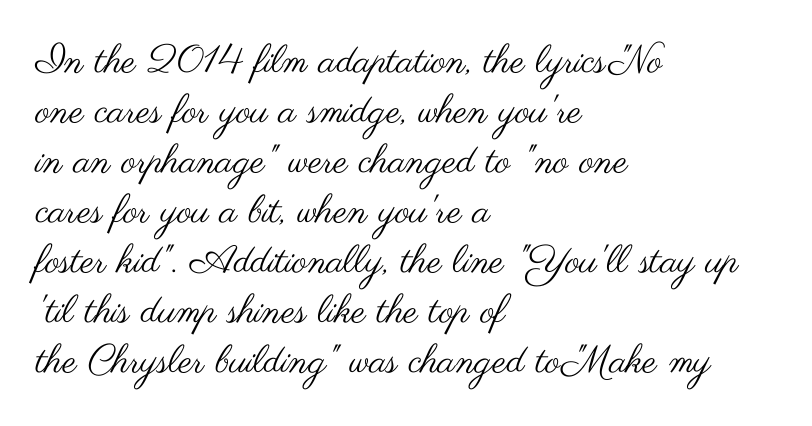
The image shows 39 px regular-weight, wide sans-serif type; set left-aligned, normal line spacing (1.28x), normal letter spacing, not underlined; medium stroke contrast and a small x-height.
